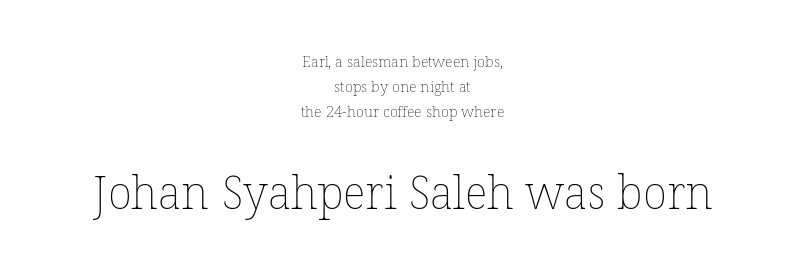
Teacher's note: observe the equal gaps on both sides — that is centered alignment. Type without underlining. If you drew a line through each stem, it would be perfectly vertical. The later block is typeset at a bigger size than the earlier block. Rows of type keep a routine distance in the vertical direction.
